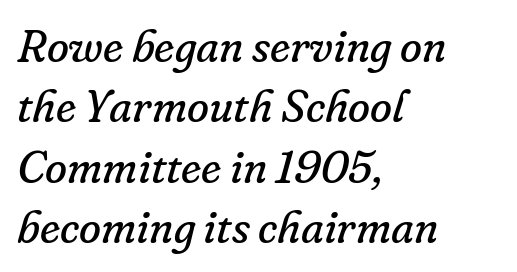
{"serif": "yes", "italic": "yes", "lean": "right", "slant_degrees": 16, "bold": "no", "weight": "regular", "width": "normal", "stroke_contrast": "low", "x_height": "small", "monospaced": "no", "underline": "no", "align": "left", "line_spacing": "normal", "line_spacing_ratio": 1.34, "letter_spacing": "normal", "letter_spacing_em": 0.0, "glyph_px": 45}
